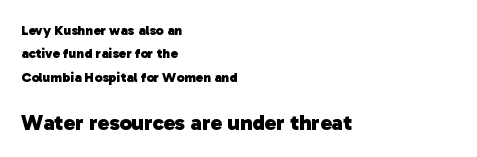
Q: Is the text bold? A: Yes.
Q: Is the text underlined? A: No.
Q: How is the paragraph aligned? A: Left-aligned.
Q: Is the spacing between letters normal or unusually wide? A: Normal.
Q: Is the spacing between lines tight, normal or loose? A: Normal.
Q: Which block of text is set in a larger size, the first (top) or the second (bottom)? A: The second (bottom) one.
